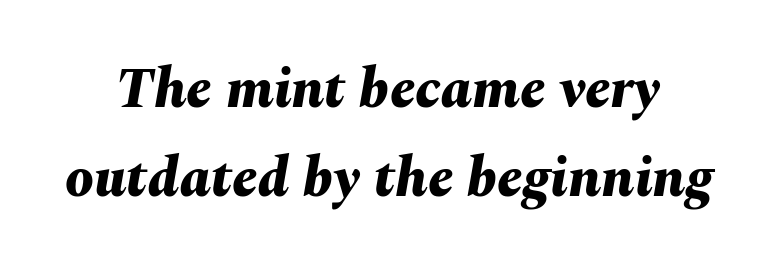
The image shows 57 px bold type, italic (leaning right); set normal line spacing (1.56x), normal letter spacing, not underlined; medium stroke contrast and a medium x-height.
